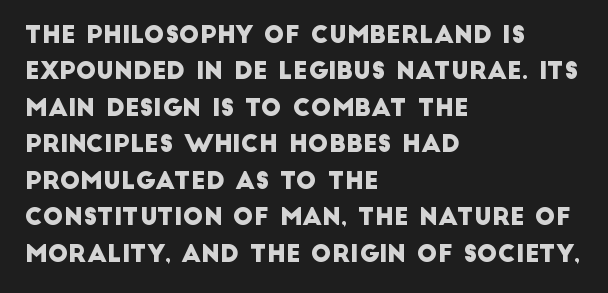
The passage shown stacks its lines at a standard gap. The passage is arranged the way most books set body copy — flush left. The horizontal fit of the characters is conventional and even. Descenders hang freely into open space.
